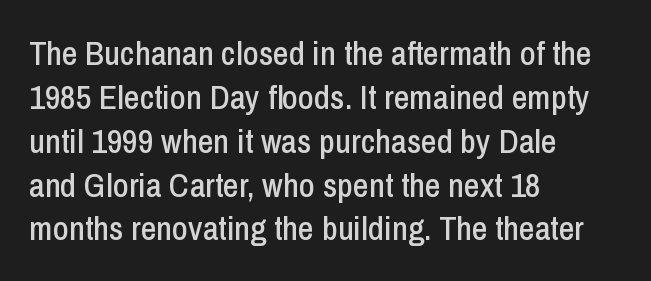
You could not count columns in this text — the font is proportionally spaced. Inter-character spacing is left at the font's built-in metrics. In CSS terms this would be text-align: left. Nobody drew a line under any word here. If you drew a line through each stem, it would be perfectly vertical. Check where the strokes stop: nothing finishes them off — pure sans.
